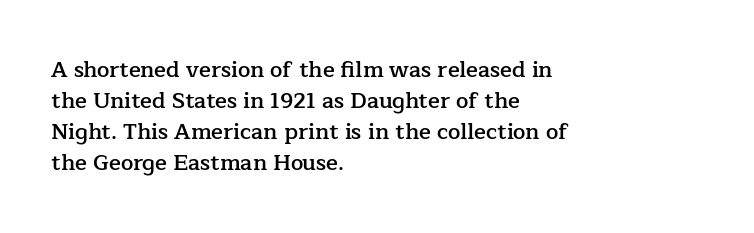
The image shows 22 px text type, upright; set left-aligned, normal line spacing (1.41x), normal letter spacing, not underlined.
